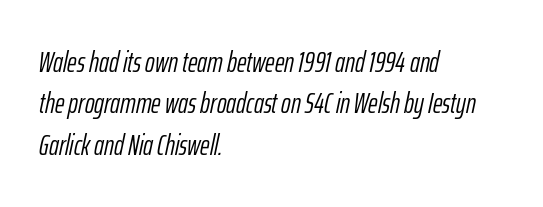
Q: Is the text bold? A: No.
Q: Is the text italic (slanted)? A: Yes, it leans right by about 12 degrees.
Q: Is the text underlined? A: No.
Q: How is the paragraph aligned? A: Left-aligned.
Q: Is the spacing between letters normal or unusually wide? A: Normal.
Q: Is the spacing between lines tight, normal or loose? A: Normal.
Q: Width (condensed, normal, or wide)? A: Condensed.
Q: Stroke contrast? A: Low.
Q: x-height? A: Medium.
Q: Monospaced? A: No.
